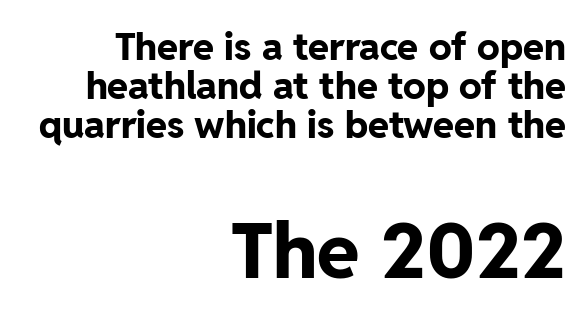
Grotesque or geometric, the face here clearly has no serifs. Bold? Absolutely — the strokes are thick and heavy. Ordinary non-slanted type is in use. The composition opens small and finishes big. Rule under the text: the space is simply empty. Varying glyph widths throughout — classic text-font behaviour.
